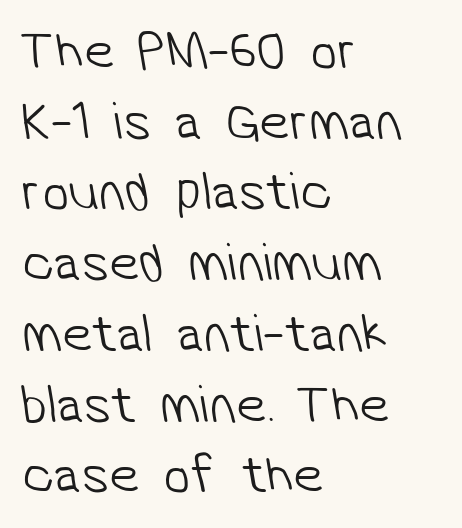
The image shows 54 px light sans-serif type; set left-aligned, normal line spacing (1.31x), normal letter spacing, not underlined; low stroke contrast and a medium x-height.
